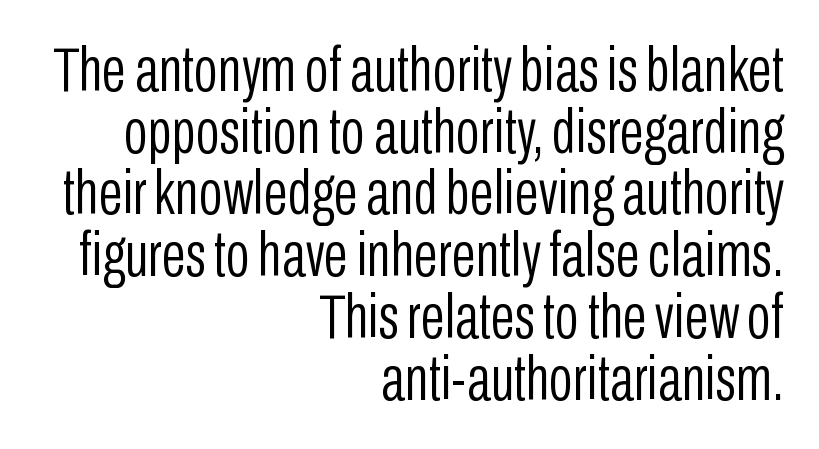
The line-height multiplier appears low, near solid setting. The typesetter chose a ragged-left arrangement here. Vertical stems look standard width or narrower in stroke. The words here are not underlined. No extra tracking has been applied to these lines.
